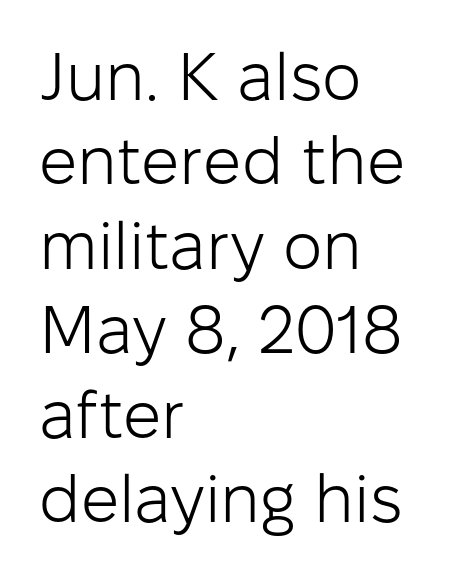
{"serif": "no", "italic": "no", "bold": "no", "weight": "light", "width": "normal", "stroke_contrast": "low", "x_height": "medium", "monospaced": "no", "underline": "no", "align": "left", "line_spacing": "normal", "line_spacing_ratio": 1.26, "letter_spacing": "normal", "letter_spacing_em": 0.0, "glyph_px": 67}
